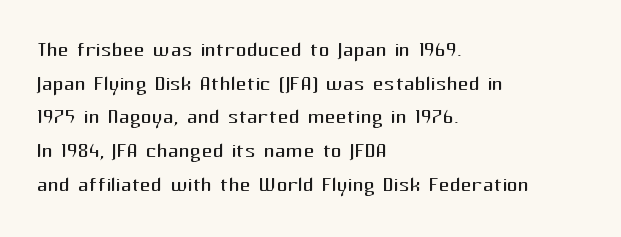
Q: Is the text bold? A: No.
Q: Is the text italic (slanted)? A: No, it is upright.
Q: Is the text underlined? A: No.
Q: How is the paragraph aligned? A: Left-aligned.
Q: Is the spacing between letters normal or unusually wide? A: Normal.
Q: Is the spacing between lines tight, normal or loose? A: Normal.
